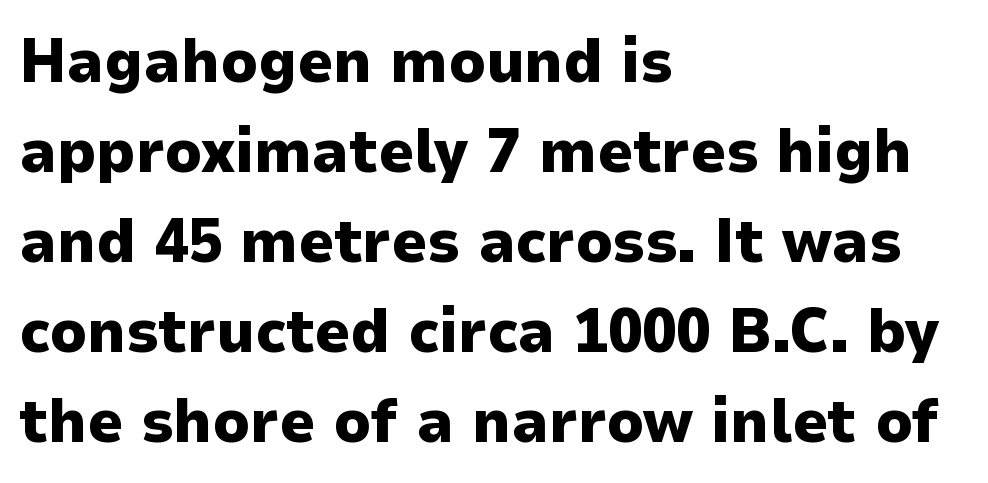
Q: Is the text bold? A: Yes.
Q: Is the text italic (slanted)? A: No, it is upright.
Q: Is the typeface a serif or a sans-serif typeface? A: Sans-serif.
Q: Is the text underlined? A: No.
Q: How is the paragraph aligned? A: Left-aligned.
Q: Is the spacing between letters normal or unusually wide? A: Normal.
Q: Is the spacing between lines tight, normal or loose? A: Normal.
Q: Width (condensed, normal, or wide)? A: Normal.
Q: Stroke contrast? A: Low.
Q: x-height? A: Medium.
Q: Monospaced? A: No.
